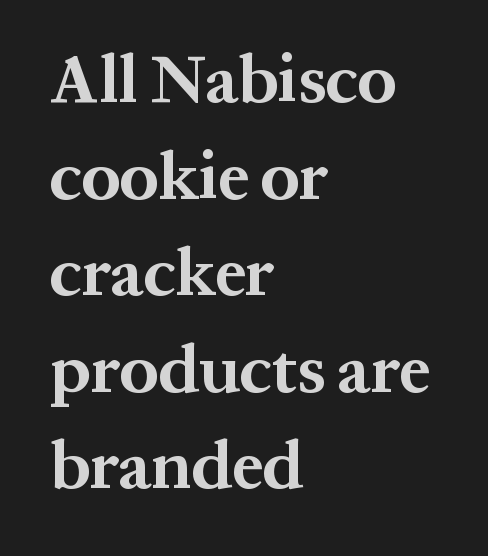
{"serif": "yes", "italic": "no", "bold": "yes", "weight": "bold", "width": "normal", "stroke_contrast": "medium", "x_height": "medium", "monospaced": "no", "underline": "no", "align": "left", "line_spacing": "normal", "line_spacing_ratio": 1.42, "letter_spacing": "normal", "letter_spacing_em": 0.0, "glyph_px": 68}
